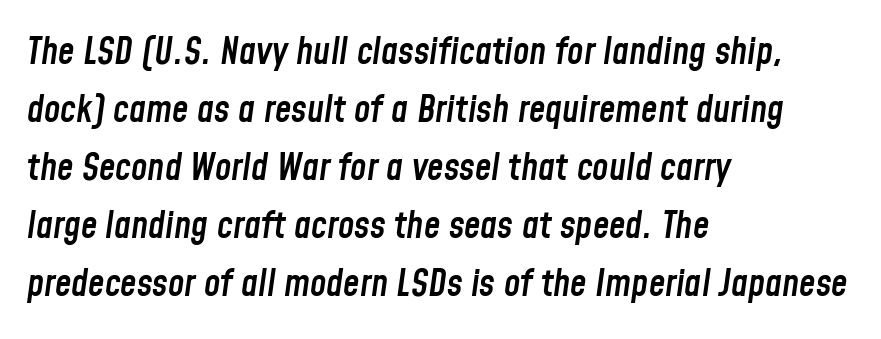
The image shows 37 px semibold, condensed type, italic (leaning right); set left-aligned, normal line spacing (1.57x), normal letter spacing, not underlined; low stroke contrast and a medium x-height.
